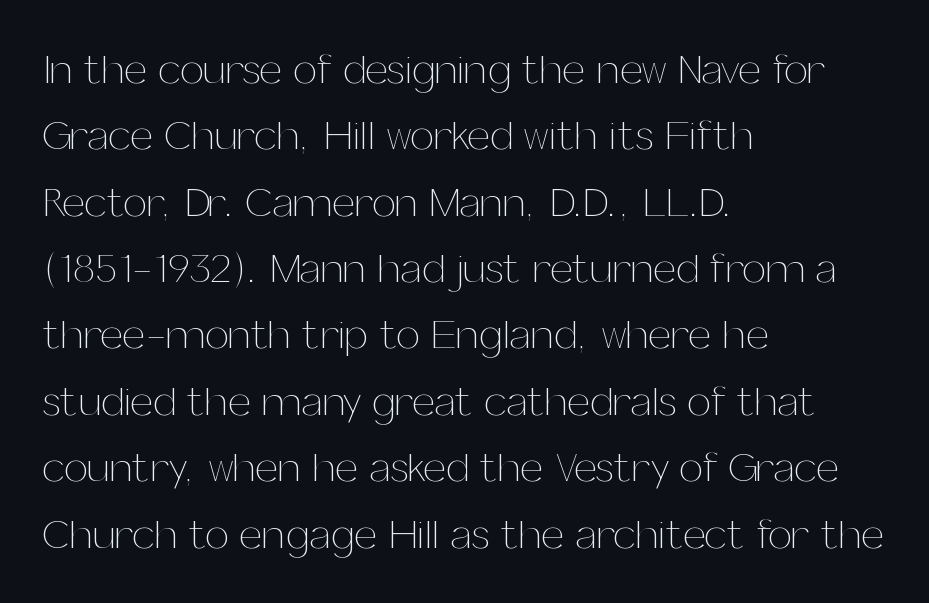
The passage shown is typed in a proportional face where columns would drift. Visually the block forms a straight wall on the left and a jagged coastline on the right. Default kerning and tracking; the words read as compact shapes. This is the regular roman posture of the typeface. Beneath every word, the page is bare. The strokes are not fattened; the text isn't bold.
